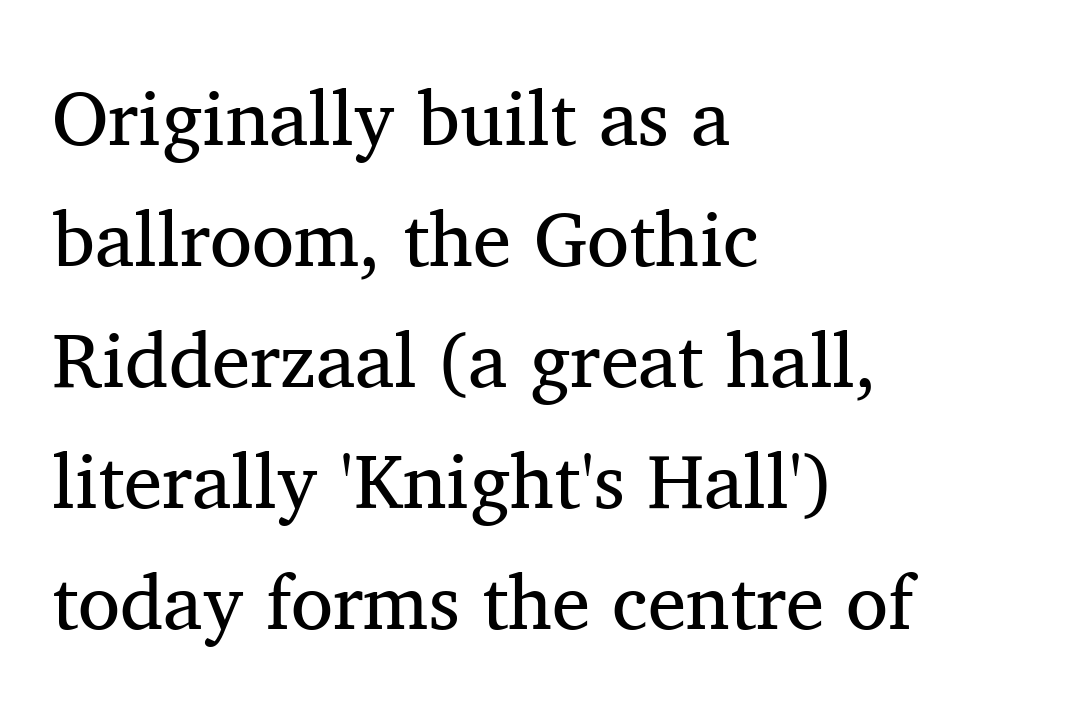
{"serif": "yes", "italic": "no", "bold": "no", "weight": "regular", "width": "normal", "stroke_contrast": "medium", "x_height": "medium", "monospaced": "no", "underline": "no", "align": "left", "line_spacing": "normal", "line_spacing_ratio": 1.57, "letter_spacing": "normal", "letter_spacing_em": 0.0, "glyph_px": 77}
